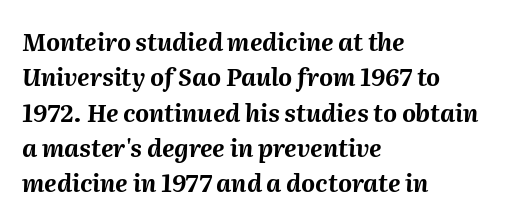
The image shows 24 px bold type, italic (leaning right); set left-aligned, normal line spacing (1.47x), normal letter spacing, not underlined.
